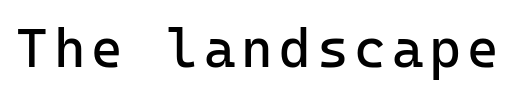
Q: Is the text bold? A: No.
Q: Is the text italic (slanted)? A: No, it is upright.
Q: Is the typeface a serif or a sans-serif typeface? A: Sans-serif.
Q: Is the text underlined? A: No.
Q: Width (condensed, normal, or wide)? A: Normal.
Q: Stroke contrast? A: Low.
Q: x-height? A: Medium.
Q: Monospaced? A: Yes.
